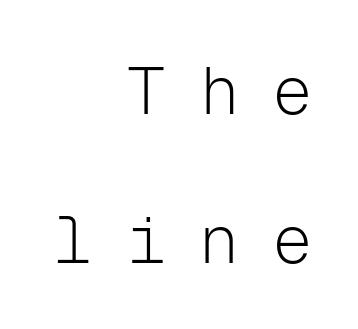
{"serif": "no", "italic": "no", "bold": "no", "weight": "light", "width": "normal", "stroke_contrast": "low", "x_height": "medium", "monospaced": "yes", "underline": "no", "align": "right", "line_spacing": "loose", "line_spacing_ratio": 2.22, "letter_spacing": "wide", "letter_spacing_em": 0.49, "glyph_px": 67}
